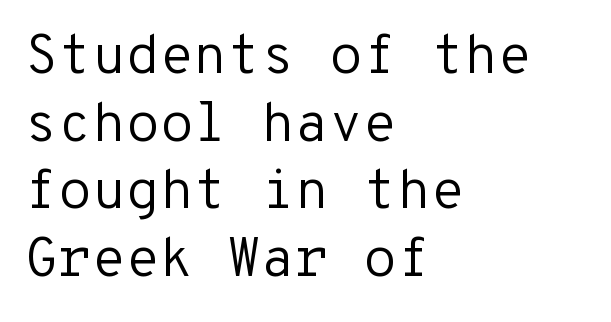
{"serif": "no", "italic": "no", "bold": "no", "weight": "regular", "width": "normal", "stroke_contrast": "low", "x_height": "medium", "monospaced": "yes", "underline": "no", "align": "left", "line_spacing_ratio": 1.23, "letter_spacing": "normal", "letter_spacing_em": 0.0, "glyph_px": 55}
